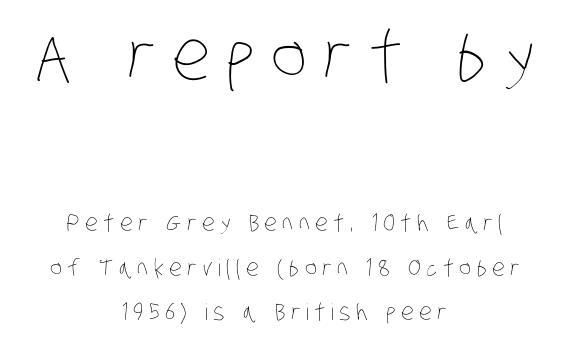
Centered paragraph, ragged on both sides. Character widths vary here, with narrow letters taking less room than wide ones. Has an underline been added? It has not. Size contrast runs from large at the top to small at the bottom. The designer dialed line spacing up above the default.
